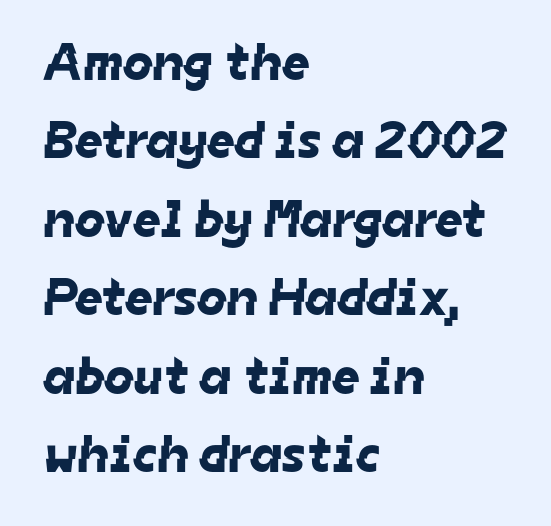
Q: Is the typeface a serif or a sans-serif typeface? A: Sans-serif.
Q: Is the text underlined? A: No.
Q: How is the paragraph aligned? A: Left-aligned.
Q: Is the spacing between letters normal or unusually wide? A: Normal.
Q: Is the spacing between lines tight, normal or loose? A: Normal.
Q: Width (condensed, normal, or wide)? A: Normal.
Q: Stroke contrast? A: Low.
Q: x-height? A: Medium.
Q: Monospaced? A: No.
